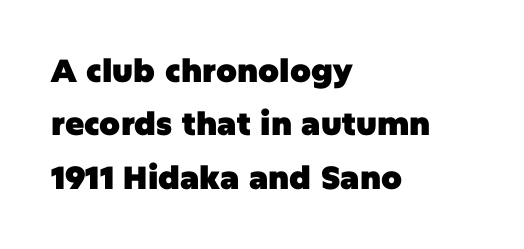
{"serif": "no", "italic": "no", "bold": "yes", "weight": "heavy", "width": "normal", "stroke_contrast": "low", "x_height": "large", "monospaced": "no", "underline": "no", "align": "left", "line_spacing": "normal", "line_spacing_ratio": 1.67, "letter_spacing": "normal", "letter_spacing_em": 0.0, "glyph_px": 32}
